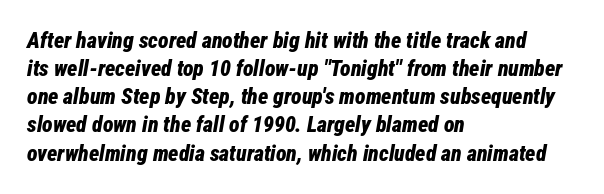
The line-height multiplier appears to be the usual default. This sample uses plain, unmodified letter spacing. These lines stack with their left ends in a neat column. Emphasis by weight is at full strength: bold. Quick note: italic.
